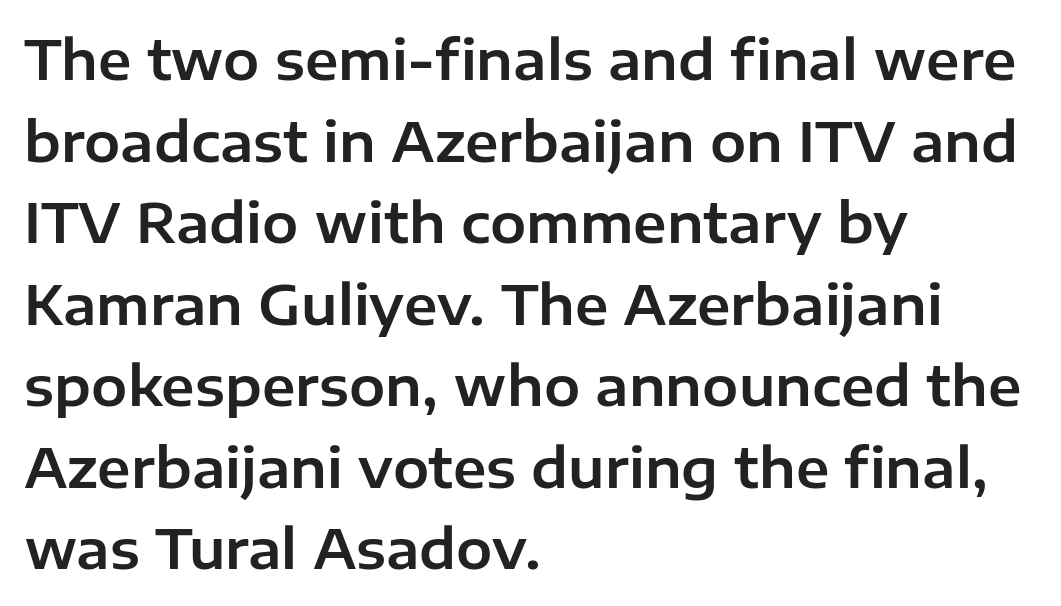
The rendering keeps characters at their native spacing. The rendering anchors every line to the left-hand side. Rule under the text: the space is simply empty. What's the leading like? Ordinary, nothing unusual. When letters stand straight like this, we call the style roman or upright. The text was rendered using a sans face with plain stroke endings.
